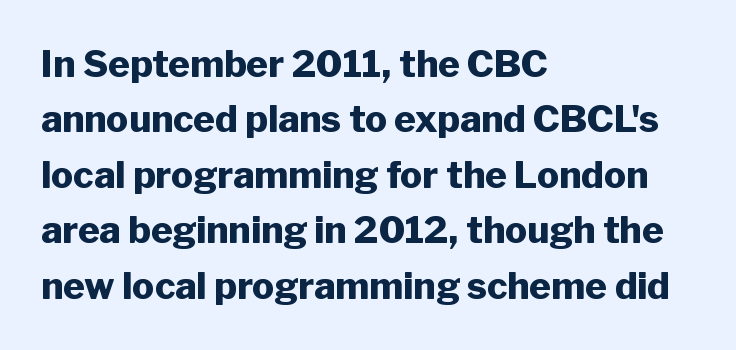
Line beginnings align vertically; line endings do not. Line spacing here is normal. Typesetter's note: full bold, strokes at maximum text heaviness. Letter spacing: default.
